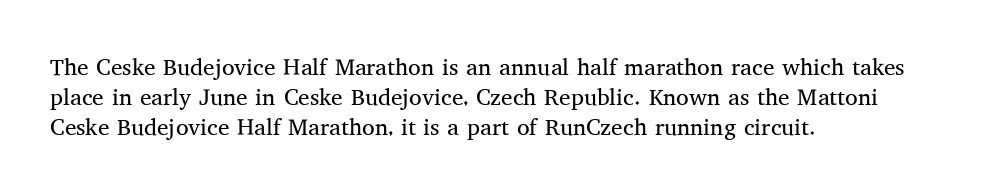
{"italic": "no", "bold": "no", "underline": "no", "align": "left", "line_spacing": "normal", "line_spacing_ratio": 1.31, "letter_spacing": "normal", "letter_spacing_em": 0.0, "glyph_px": 23}
